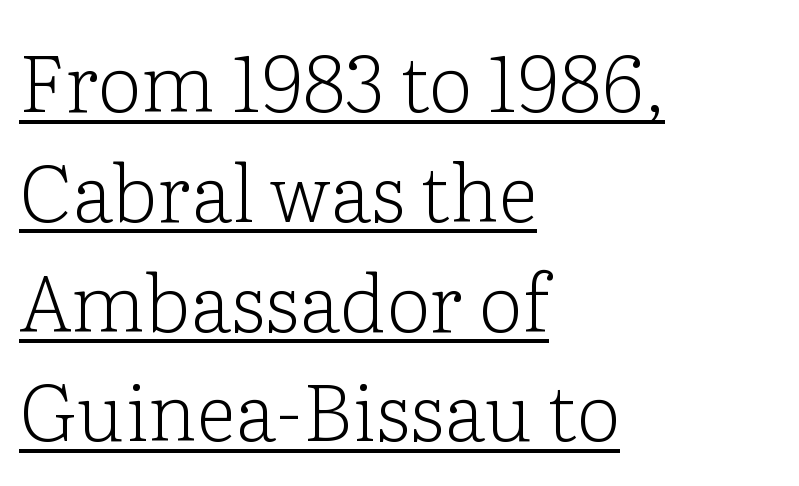
The image shows 79 px light serif type, upright; set left-aligned, normal line spacing (1.39x), normal letter spacing, underlined; low stroke contrast and a medium x-height.
